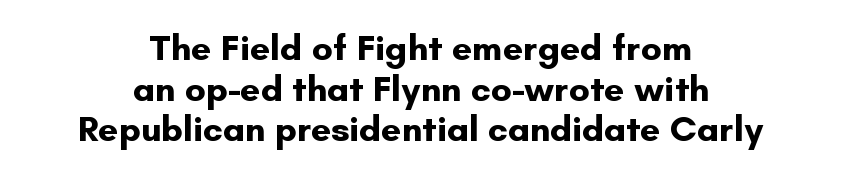
Regarding leading, the lines here are crowded together. Stroke thickness is high; the sample reads as a true bold. A student would call this center alignment; a typographer would say set centered. The passage shown is typed in a proportional face where columns would drift. Designer's note — italics off, roman on. Standard letterfit; no display-style spreading of the glyphs.
